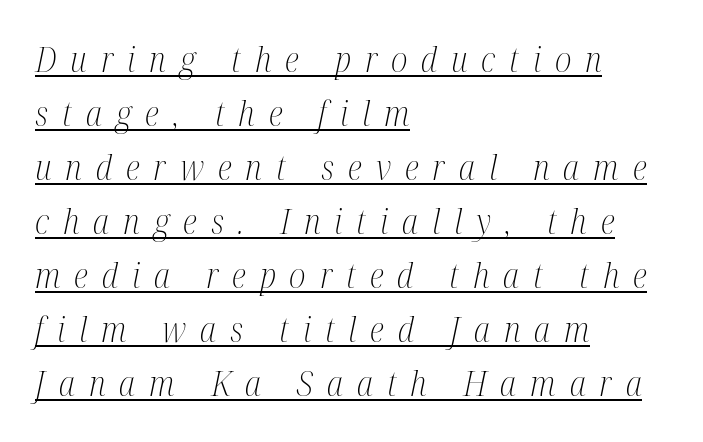
In terms of letterform style, serifs are clearly present. The font's italic variant was chosen for this text. Substantial extra tracking has been applied to these lines. These glyphs show unthickened strokes, regular width or finer.
